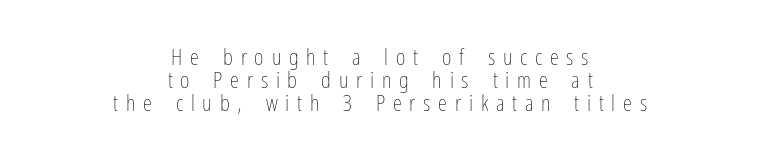
Q: Is the text bold? A: No.
Q: Is the text italic (slanted)? A: No, it is upright.
Q: Is the text underlined? A: No.
Q: How is the paragraph aligned? A: Centered.
Q: Is the spacing between letters normal or unusually wide? A: Unusually wide.
Q: Is the spacing between lines tight, normal or loose? A: Tight.
